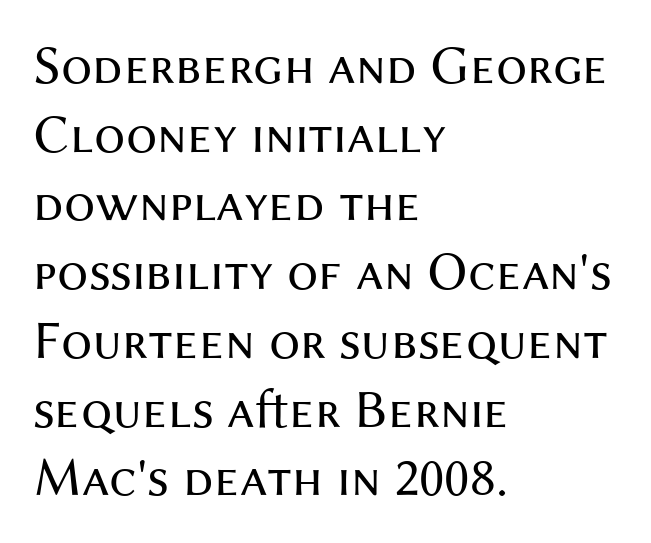
The image shows 55 px regular-weight sans-serif type, upright; set left-aligned, normal line spacing (1.25x), normal letter spacing, not underlined; medium stroke contrast and a medium x-height.
